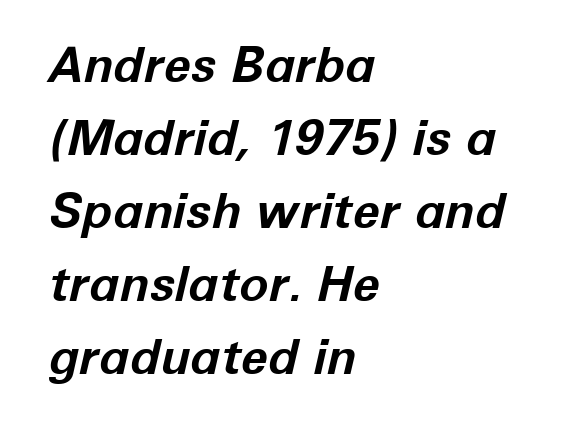
Q: Is the text bold? A: Yes.
Q: Is the text italic (slanted)? A: Yes, it leans right by about 12 degrees.
Q: Is the text underlined? A: No.
Q: How is the paragraph aligned? A: Left-aligned.
Q: Is the spacing between letters normal or unusually wide? A: Normal.
Q: Is the spacing between lines tight, normal or loose? A: Normal.
Q: Width (condensed, normal, or wide)? A: Normal.
Q: Stroke contrast? A: Low.
Q: x-height? A: Medium.
Q: Monospaced? A: No.
